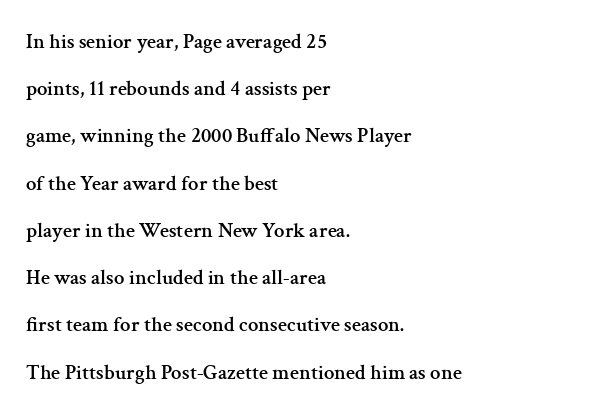
{"italic": "no", "underline": "no", "align": "left", "line_spacing": "loose", "line_spacing_ratio": 2.25, "letter_spacing": "normal", "letter_spacing_em": 0.0, "glyph_px": 21}
